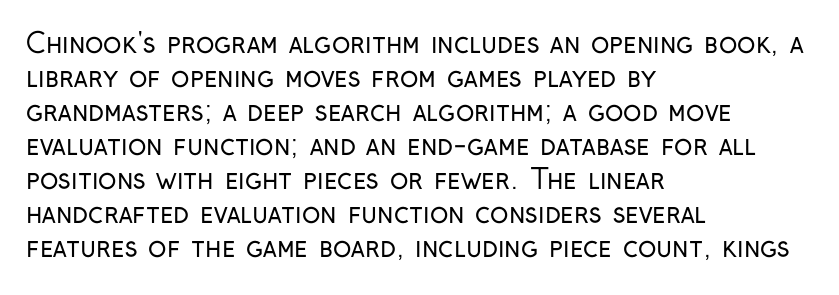
The image shows 27 px text type, upright; set left-aligned, normal line spacing (1.26x), normal letter spacing, not underlined.
